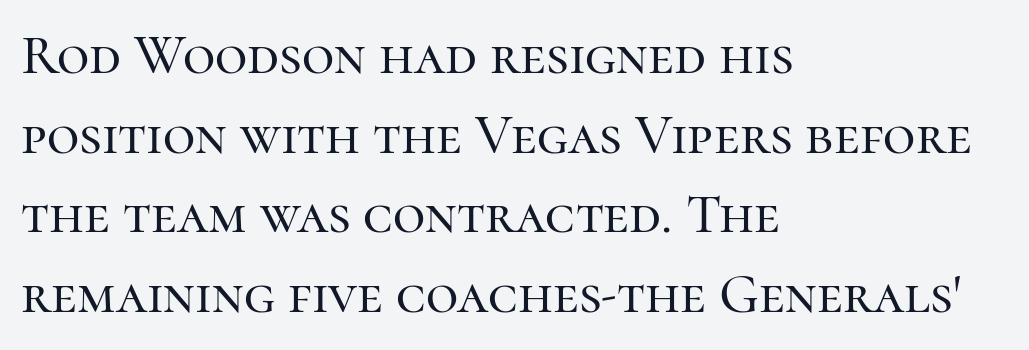
Q: Is the text italic (slanted)? A: No, it is upright.
Q: Is the typeface a serif or a sans-serif typeface? A: Serif.
Q: Is the text underlined? A: No.
Q: How is the paragraph aligned? A: Left-aligned.
Q: Is the spacing between letters normal or unusually wide? A: Normal.
Q: Is the spacing between lines tight, normal or loose? A: Normal.
Q: Width (condensed, normal, or wide)? A: Normal.
Q: Stroke contrast? A: High.
Q: x-height? A: Medium.
Q: Monospaced? A: No.
